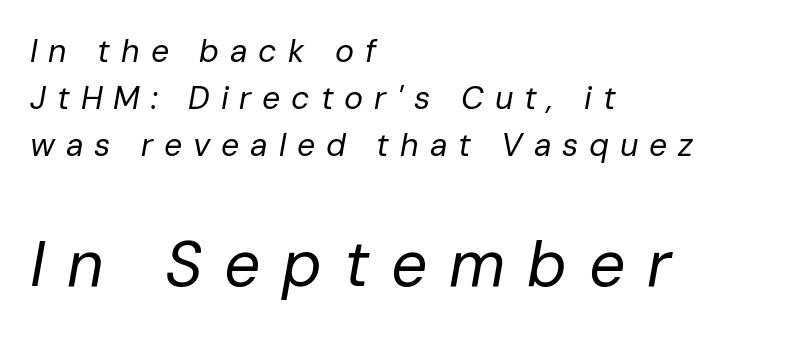
The setting favours the left margin, as ordinary paragraphs usually do. How are the letters spaced? Widely, with obvious added tracking. Varying glyph widths throughout — classic text-font behaviour. The text carries the slant typical of an italic or oblique font. These lines sit exactly where default settings would place them. Bigger letters appear in the bottom chunk; the top chunk is reduced.
